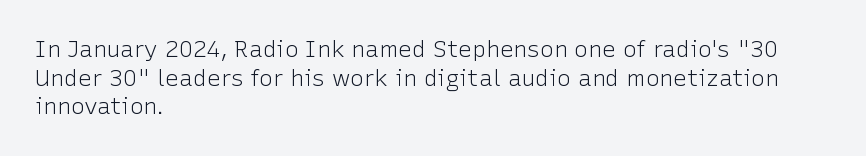
Q: Is the text bold? A: No.
Q: Is the text italic (slanted)? A: No, it is upright.
Q: Is the text underlined? A: No.
Q: How is the paragraph aligned? A: Left-aligned.
Q: Is the spacing between letters normal or unusually wide? A: Normal.
